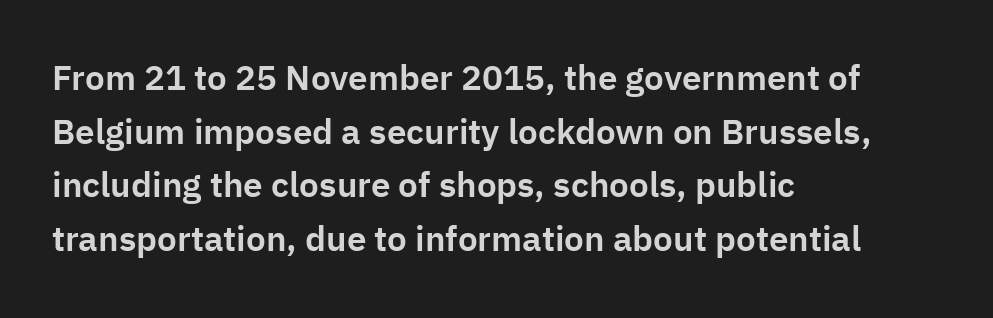
The image shows 35 px sans-serif type, upright; set left-aligned, normal line spacing (1.53x), normal letter spacing, not underlined; low stroke contrast and a medium x-height.
